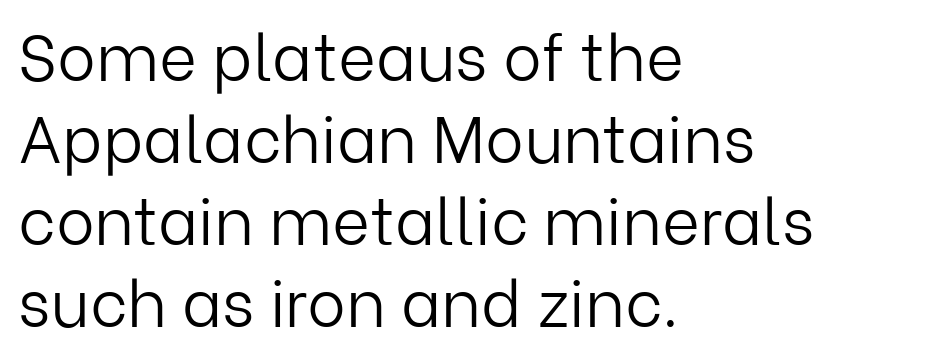
The image shows 65 px light sans-serif type, upright; set left-aligned, normal line spacing (1.26x), normal letter spacing, not underlined; low stroke contrast and a medium x-height.
